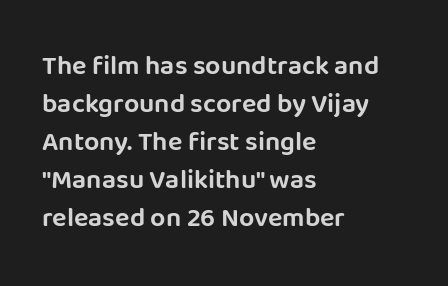
The image shows 27 px text type, upright; set left-aligned, normal line spacing (1.41x), normal letter spacing, not underlined.
